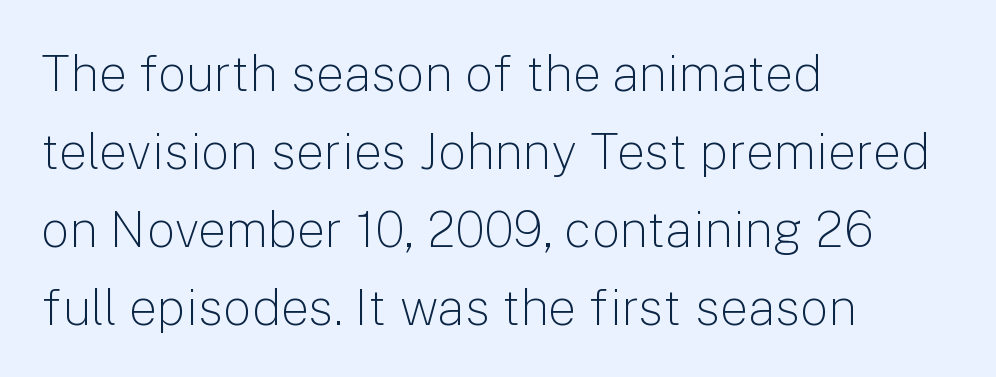
Typographically, this falls in the sans-serif category. Heft: none added — not bold. This rendering leaves character spacing at its baseline value. This sample has the flowing, uneven cadence of proportional lettering.
